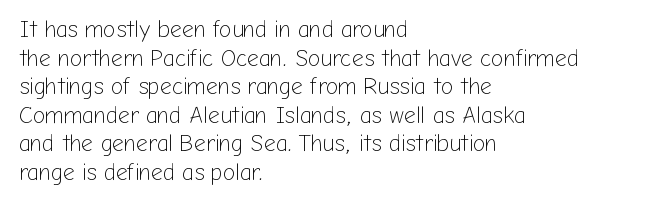
The image shows 23 px text type, upright; set left-aligned, line spacing 1.24x, normal letter spacing, not underlined.
